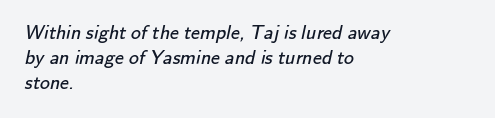
Q: Is the text bold? A: No.
Q: Is the text underlined? A: No.
Q: How is the paragraph aligned? A: Left-aligned.
Q: Is the spacing between letters normal or unusually wide? A: Normal.
